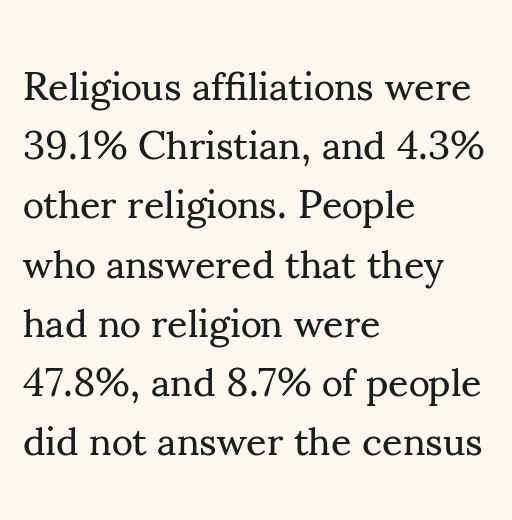
Q: Is the text bold? A: No.
Q: Is the text italic (slanted)? A: No, it is upright.
Q: Is the typeface a serif or a sans-serif typeface? A: Serif.
Q: Is the text underlined? A: No.
Q: How is the paragraph aligned? A: Left-aligned.
Q: Is the spacing between letters normal or unusually wide? A: Normal.
Q: Is the spacing between lines tight, normal or loose? A: Normal.
Q: Width (condensed, normal, or wide)? A: Normal.
Q: Stroke contrast? A: Medium.
Q: x-height? A: Small.
Q: Monospaced? A: No.
